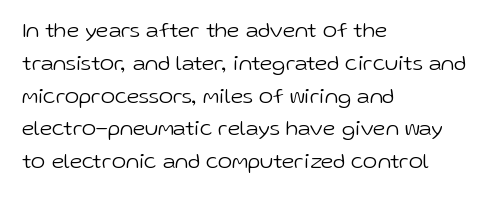
The image shows 22 px text type, upright; set left-aligned, normal line spacing (1.49x), normal letter spacing, not underlined.
